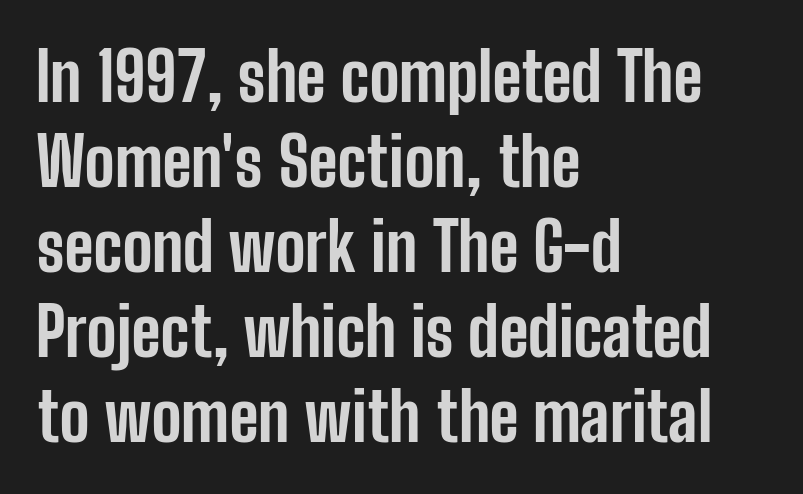
The image shows 67 px bold, condensed sans-serif type, upright; set left-aligned, normal line spacing (1.27x), normal letter spacing, not underlined; low stroke contrast and a medium x-height.
